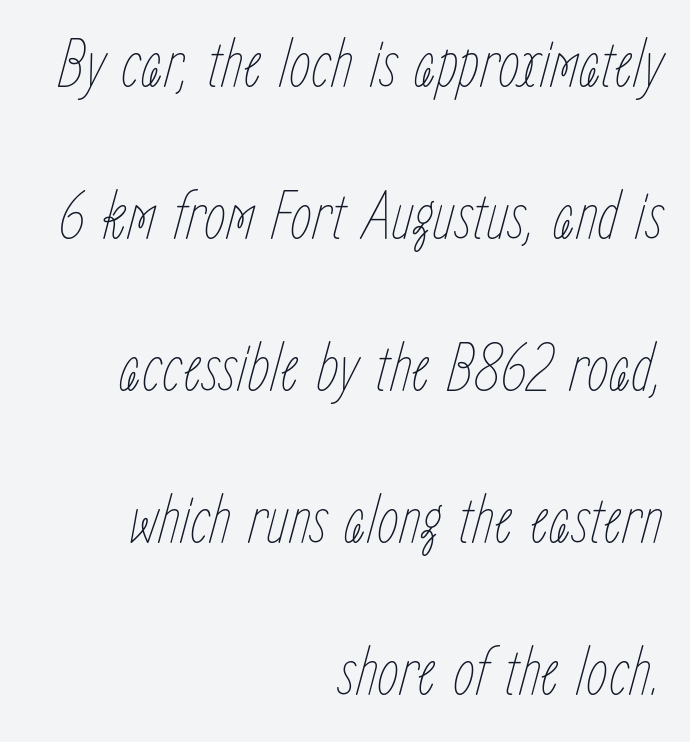
The image shows 70 px thin, condensed type, italic (leaning right); set right-aligned, loose line spacing (2.17x), normal letter spacing, not underlined; low stroke contrast and a medium x-height.
